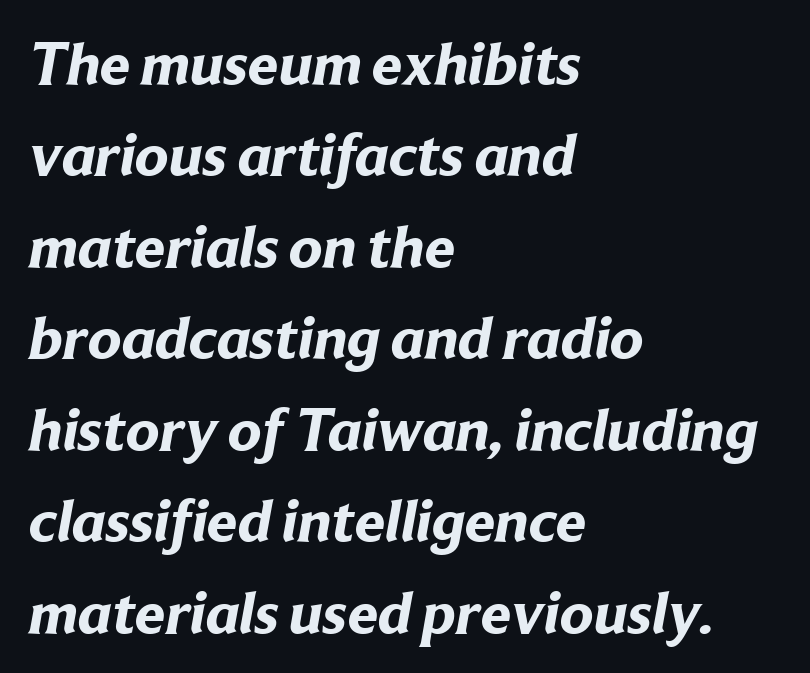
Q: Is the text bold? A: Yes.
Q: Is the typeface a serif or a sans-serif typeface? A: Sans-serif.
Q: Is the text underlined? A: No.
Q: How is the paragraph aligned? A: Left-aligned.
Q: Is the spacing between letters normal or unusually wide? A: Normal.
Q: Is the spacing between lines tight, normal or loose? A: Normal.
Q: Width (condensed, normal, or wide)? A: Normal.
Q: Stroke contrast? A: Low.
Q: x-height? A: Medium.
Q: Monospaced? A: No.
